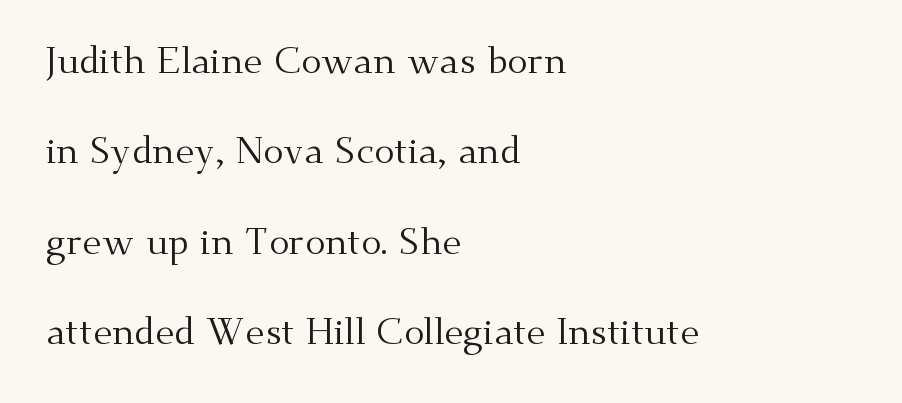
{"serif": "yes", "italic": "no", "bold": "no", "weight": "regular", "width": "normal", "stroke_contrast": "medium", "x_height": "small", "monospaced": "no", "underline": "no", "align": "left", "line_spacing": "loose", "line_spacing_ratio": 2.38, "letter_spacing": "normal", "letter_spacing_em": 0.0, "glyph_px": 38}
